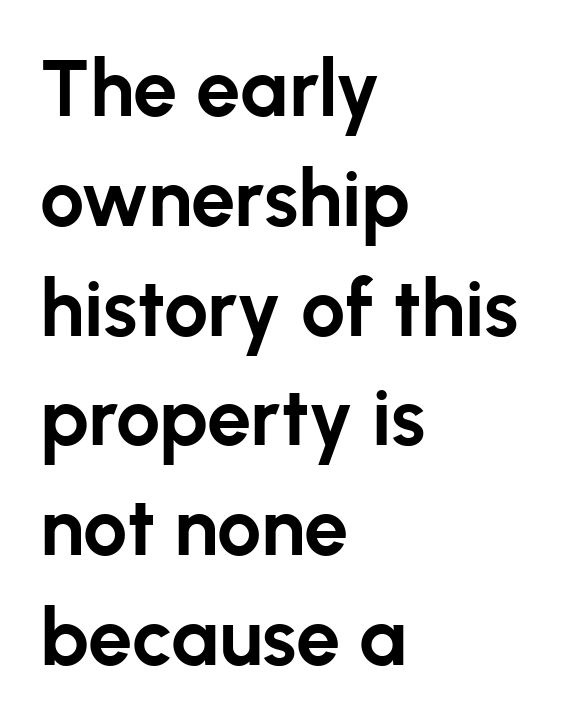
Here the glyphs are tracked normally, forming tight word shapes. The rendering uses natural spacing where letterforms have individual widths. The rendering shows plain stroke endings on the letterforms — a sans-serif design. Each glyph is drawn with heavy, bold strokes. The area under the type is left untouched.
